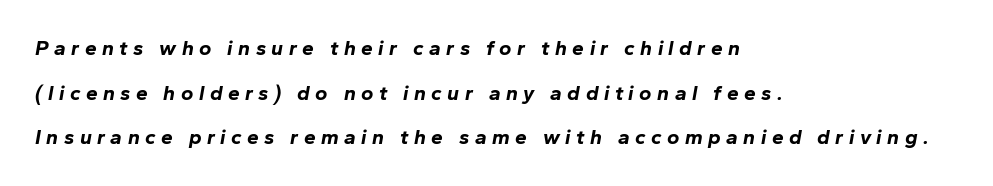
{"italic": "yes", "lean": "right", "slant_degrees": 10, "bold": "yes", "underline": "no", "align": "left", "line_spacing": "loose", "line_spacing_ratio": 2.13, "letter_spacing": "wide", "letter_spacing_em": 0.26, "glyph_px": 21}
